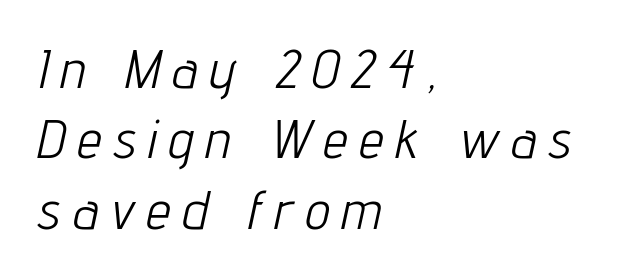
The image shows 55 px light, condensed type, italic (leaning right); set left-aligned, normal line spacing (1.28x), unusually wide letter spacing (+0.23 em), not underlined; low stroke contrast and a medium x-height.
